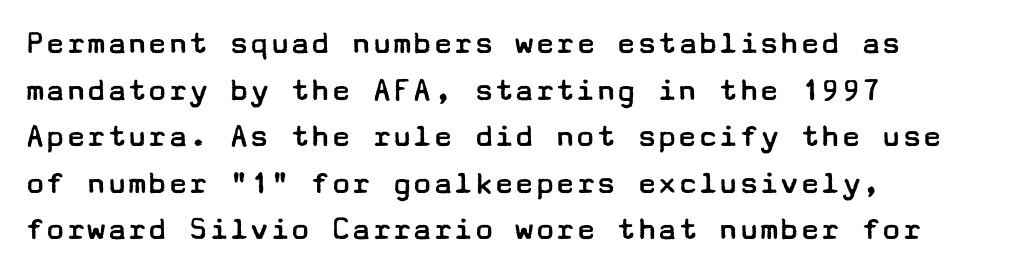
The image shows 34 px regular-weight, wide sans-serif type, upright; set left-aligned, normal line spacing (1.37x), normal letter spacing, not underlined; low stroke contrast and a medium x-height.
